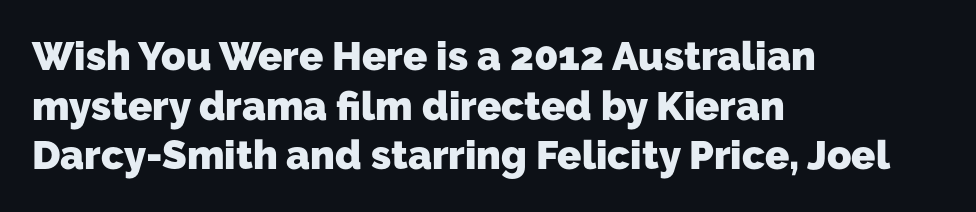
Q: Is the text bold? A: Yes.
Q: Is the typeface a serif or a sans-serif typeface? A: Sans-serif.
Q: Is the text underlined? A: No.
Q: How is the paragraph aligned? A: Left-aligned.
Q: Is the spacing between letters normal or unusually wide? A: Normal.
Q: Width (condensed, normal, or wide)? A: Normal.
Q: Stroke contrast? A: Low.
Q: x-height? A: Medium.
Q: Monospaced? A: No.
